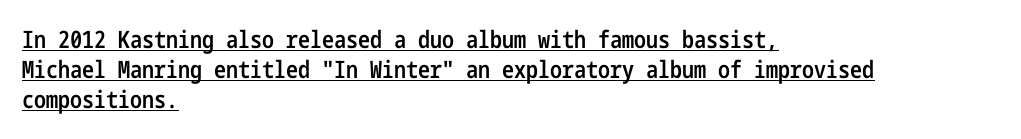
The image shows 24 px text type, upright; set left-aligned, normal line spacing (1.26x), normal letter spacing, underlined.
